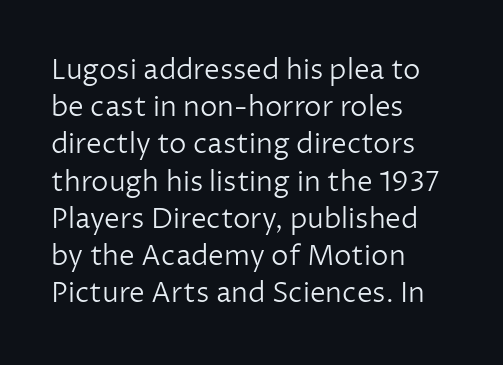
Q: Is the text bold? A: No.
Q: Is the text italic (slanted)? A: No, it is upright.
Q: Is the typeface a serif or a sans-serif typeface? A: Sans-serif.
Q: Is the text underlined? A: No.
Q: How is the paragraph aligned? A: Left-aligned.
Q: Is the spacing between letters normal or unusually wide? A: Normal.
Q: Is the spacing between lines tight, normal or loose? A: Normal.
Q: Width (condensed, normal, or wide)? A: Normal.
Q: Stroke contrast? A: Low.
Q: x-height? A: Medium.
Q: Monospaced? A: No.
